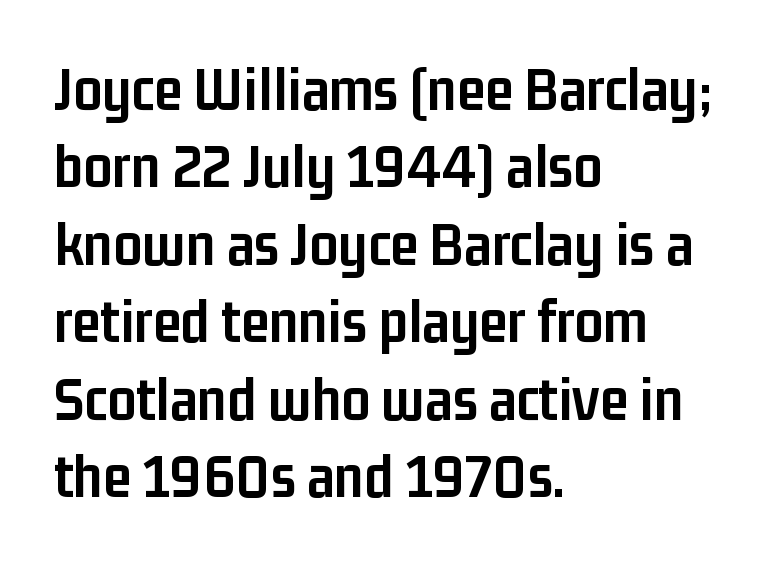
The paragraph shown leans on its left margin. Varying glyph widths throughout — classic text-font behaviour. Is the type bold? Yes — the strokes are clearly thick and heavy. A clean baseline with only descenders dipping below it. You can tell it's not italic because the verticals are truly vertical. The characters display no serif detailing; their extremities are plain.
